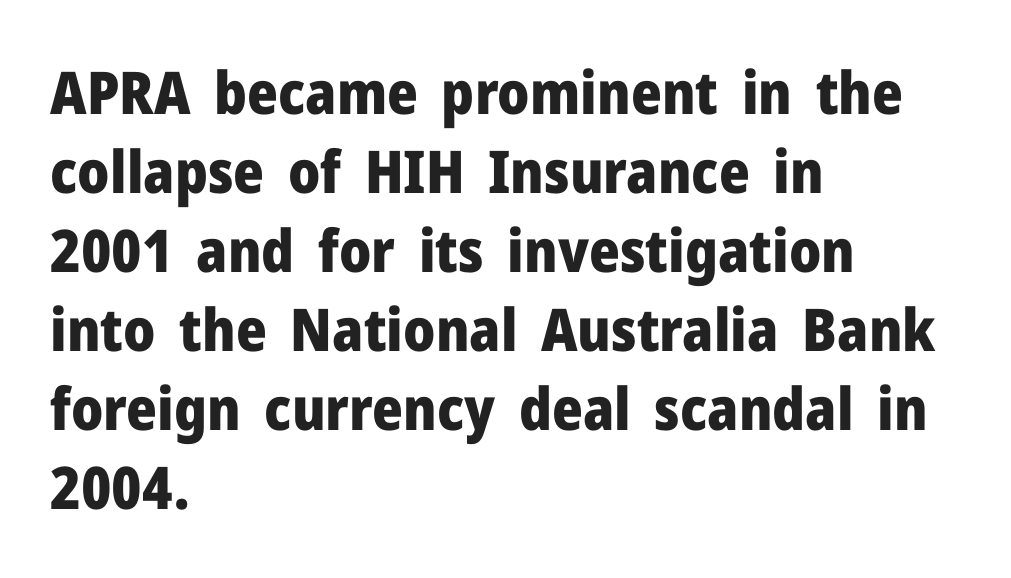
The image shows 59 px heavy sans-serif type, upright; set left-aligned, normal line spacing (1.34x), normal letter spacing, not underlined; low stroke contrast and a medium x-height.
